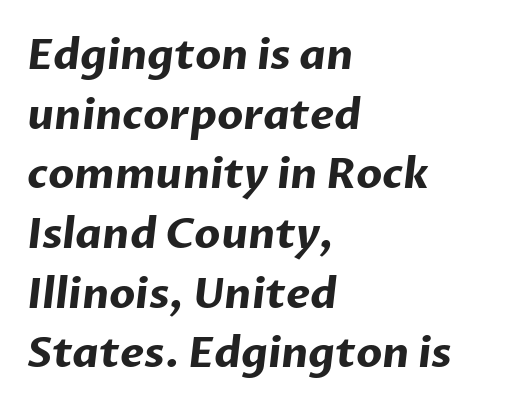
The image shows 42 px bold sans-serif type; set left-aligned, normal line spacing (1.42x), normal letter spacing, not underlined; low stroke contrast and a medium x-height.
